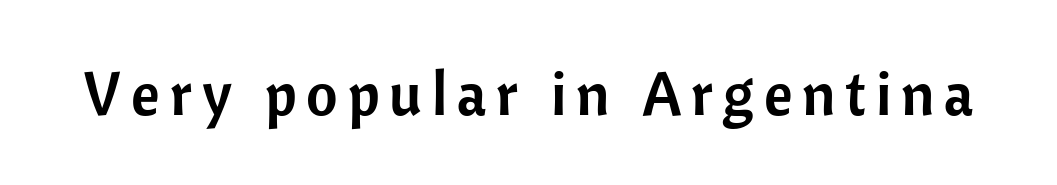
The image shows 61 px sans-serif type, upright; set not underlined; low stroke contrast and a medium x-height.
